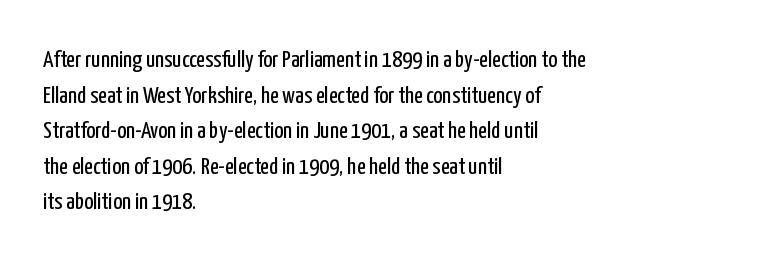
{"italic": "no", "bold": "no", "underline": "no", "align": "left", "line_spacing": "normal", "line_spacing_ratio": 1.48, "letter_spacing": "normal", "letter_spacing_em": 0.0, "glyph_px": 24}
